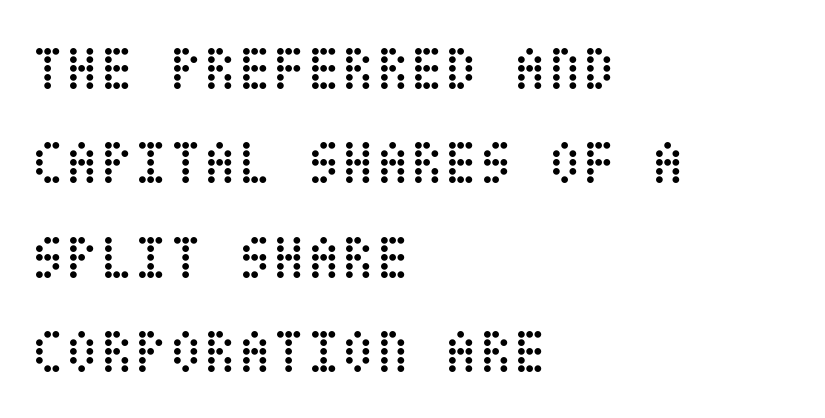
This rendering features lettering with no underline. These lines were composed using upright roman letters. Line beginnings align vertically; line endings do not. The typeface has the unassuming heft of standard copy or less.
